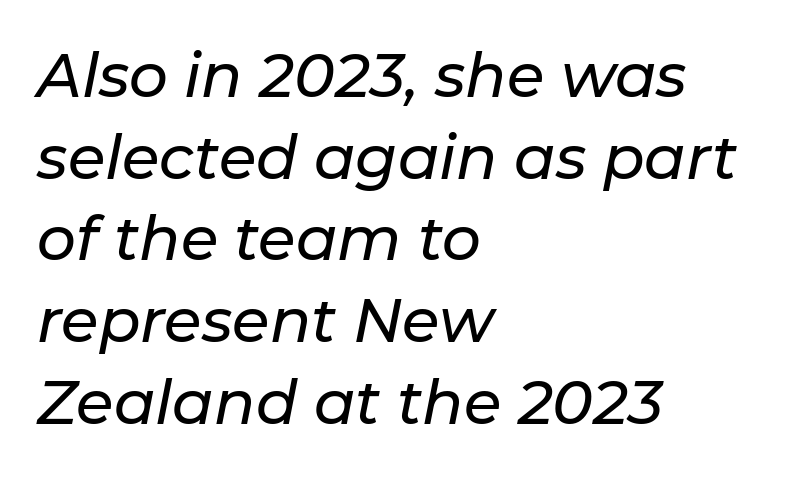
The foot of each line stays bare and open. Do the characters align in a grid? No, the font is proportional. Interline gaps are of average width in this sample. What stands out about the letter spacing? Nothing — it is the standard amount. Italic? Definitely — the glyphs are oblique. The typesetter chose a ragged-right arrangement here.
